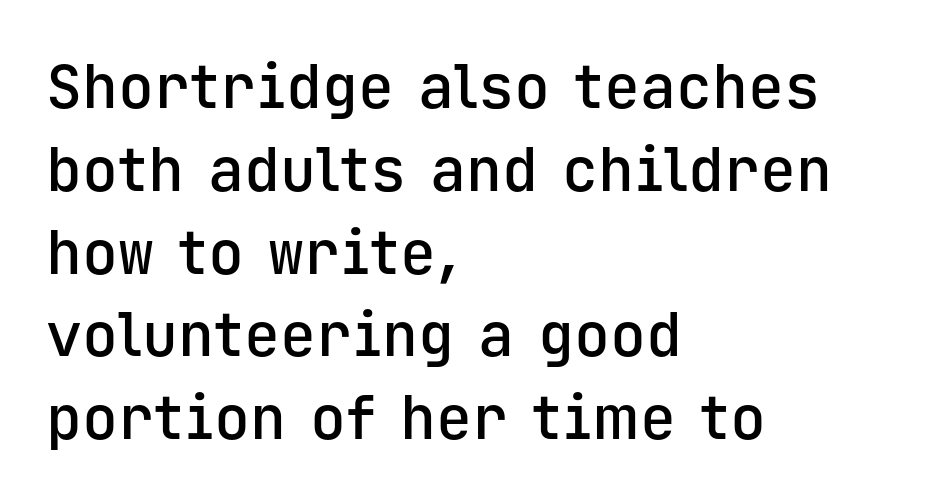
Q: Is the text bold? A: Semi-bold.
Q: Is the text italic (slanted)? A: No, it is upright.
Q: Is the typeface a serif or a sans-serif typeface? A: Sans-serif.
Q: Is the text underlined? A: No.
Q: How is the paragraph aligned? A: Left-aligned.
Q: Is the spacing between letters normal or unusually wide? A: Normal.
Q: Is the spacing between lines tight, normal or loose? A: Normal.
Q: Width (condensed, normal, or wide)? A: Normal.
Q: Stroke contrast? A: Low.
Q: x-height? A: Medium.
Q: Monospaced? A: Yes.
